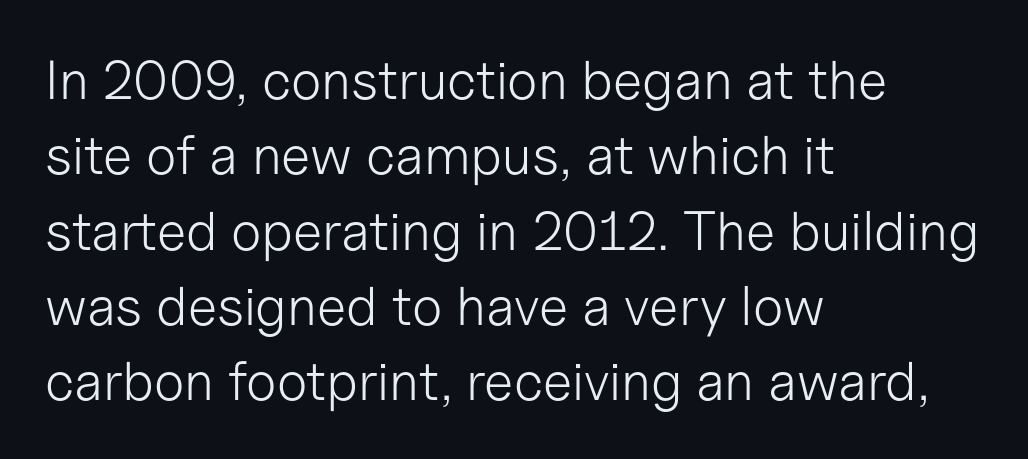
{"serif": "no", "italic": "no", "bold": "no", "weight": "light", "width": "normal", "stroke_contrast": "low", "x_height": "medium", "monospaced": "no", "underline": "no", "align": "left", "line_spacing": "normal", "line_spacing_ratio": 1.37, "letter_spacing": "normal", "letter_spacing_em": 0.0, "glyph_px": 55}
